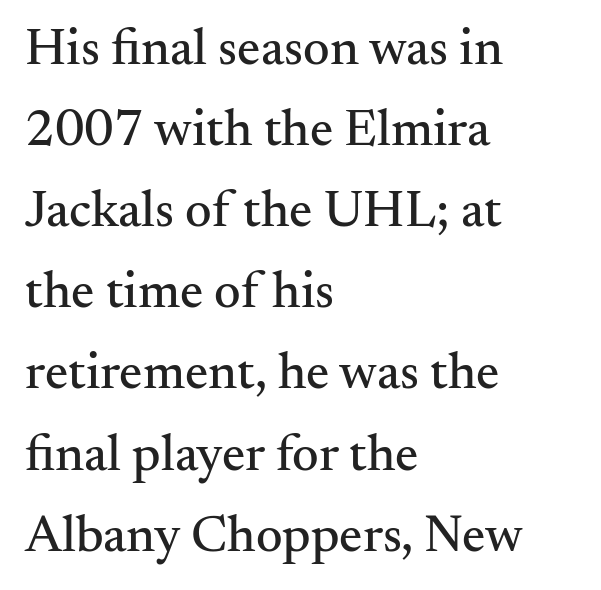
Honestly, there is no underline to notice here at all. Reading down the column, the eye jumps a familiar distance to each next line. Tracking value appears to be zero — textbook default spacing. Quick note: not italic, upright. Caption: multi-line text, flush left, ragged right.
